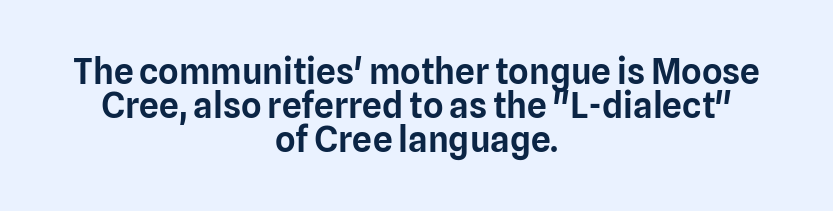
The image shows 35 px sans-serif type, upright; set centered, tight line spacing (0.97x), normal letter spacing, not underlined; low stroke contrast and a medium x-height.
